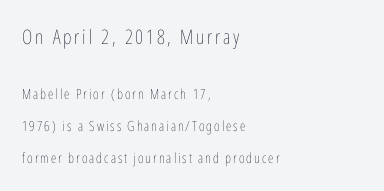
{"italic": "no", "bold": "no", "underline": "no", "align": "left", "line_spacing": "loose", "line_spacing_ratio": 2.3, "larger_block": "first", "size_ratio": 1.43, "glyph_px": 20}
